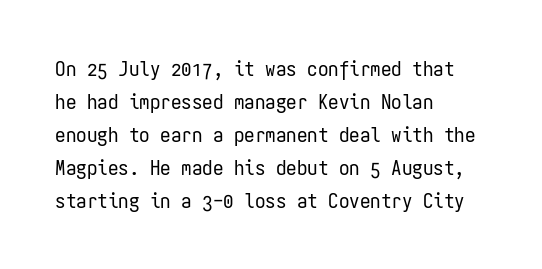
No italicization has been applied; the sample stays upright. This rendering features lettering with no underline. Summary of weight: not heavy and not bold. The typesetter chose a ragged-right arrangement here. The vertical gap from one line to the next is medium.
